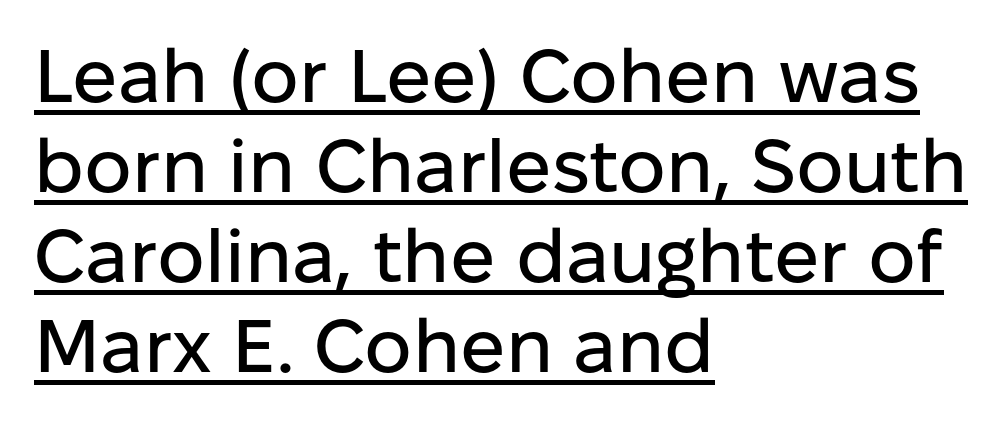
{"serif": "no", "italic": "no", "width": "normal", "stroke_contrast": "low", "x_height": "medium", "monospaced": "no", "underline": "yes", "align": "left", "line_spacing_ratio": 1.2, "letter_spacing": "normal", "letter_spacing_em": 0.0, "glyph_px": 75}
